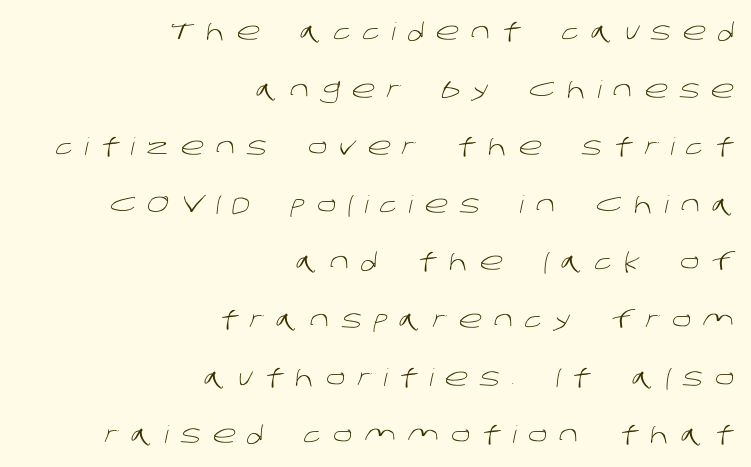
Q: Is the text bold? A: No.
Q: Is the text underlined? A: No.
Q: How is the paragraph aligned? A: Right-aligned.
Q: Is the spacing between letters normal or unusually wide? A: Unusually wide.
Q: Is the spacing between lines tight, normal or loose? A: Loose.
